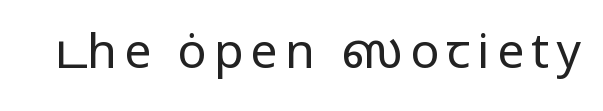
The image shows 48 px regular-weight sans-serif type, upright; set not underlined; low stroke contrast and a medium x-height.
